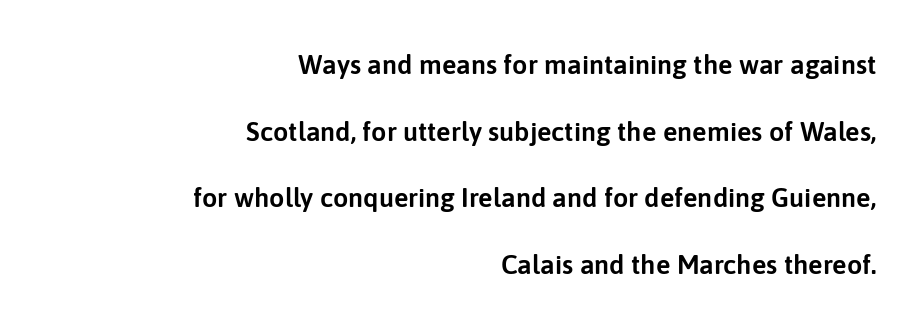
Q: Is the text italic (slanted)? A: No, it is upright.
Q: Is the text underlined? A: No.
Q: How is the paragraph aligned? A: Right-aligned.
Q: Is the spacing between letters normal or unusually wide? A: Normal.
Q: Is the spacing between lines tight, normal or loose? A: Loose.
